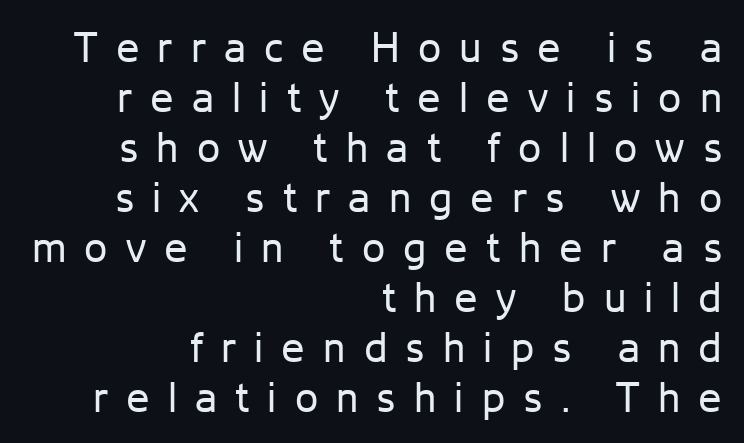
{"serif": "no", "italic": "no", "bold": "no", "weight": "regular", "width": "normal", "stroke_contrast": "low", "x_height": "medium", "monospaced": "no", "underline": "no", "align": "right", "line_spacing_ratio": 1.19, "letter_spacing": "wide", "letter_spacing_em": 0.43, "glyph_px": 42}
